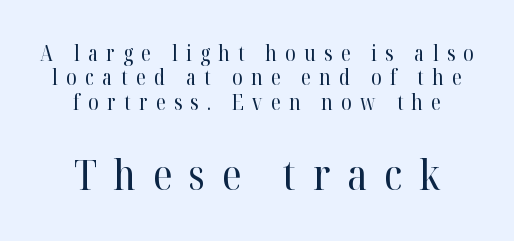
Q: Is the text bold? A: No.
Q: Is the text italic (slanted)? A: No, it is upright.
Q: Is the typeface a serif or a sans-serif typeface? A: Serif.
Q: Is the text underlined? A: No.
Q: How is the paragraph aligned? A: Centered.
Q: Is the spacing between letters normal or unusually wide? A: Unusually wide.
Q: Which block of text is set in a larger size, the first (top) or the second (bottom)? A: The second (bottom) one.
Q: Width (condensed, normal, or wide)? A: Normal.
Q: Stroke contrast? A: High.
Q: x-height? A: Medium.
Q: Monospaced? A: No.
